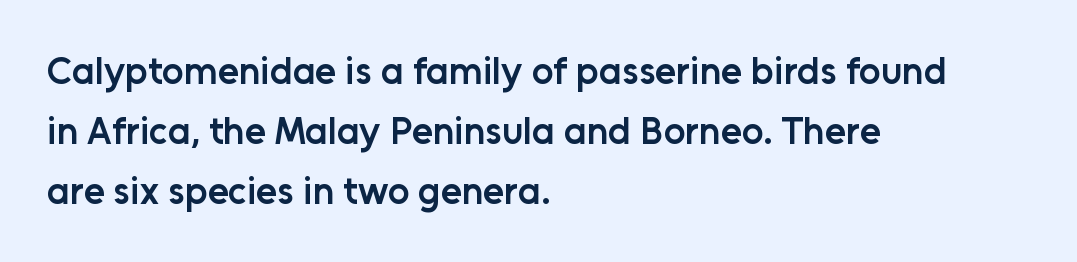
{"serif": "no", "italic": "no", "bold": "semi", "weight": "semibold", "width": "normal", "stroke_contrast": "low", "x_height": "medium", "monospaced": "no", "underline": "no", "align": "left", "line_spacing": "normal", "line_spacing_ratio": 1.58, "letter_spacing": "normal", "letter_spacing_em": 0.0, "glyph_px": 38}
